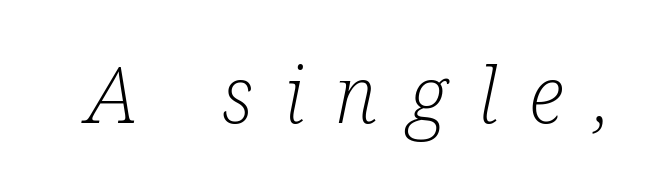
Q: Is the text bold? A: No.
Q: Is the text italic (slanted)? A: Yes, it leans right by about 12 degrees.
Q: Is the typeface a serif or a sans-serif typeface? A: Serif.
Q: Is the text underlined? A: No.
Q: Is the spacing between letters normal or unusually wide? A: Unusually wide.
Q: Width (condensed, normal, or wide)? A: Condensed.
Q: Stroke contrast? A: Low.
Q: x-height? A: Medium.
Q: Monospaced? A: No.
